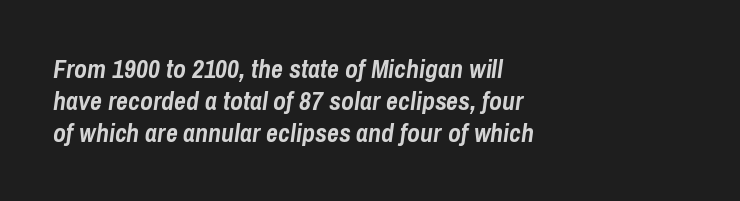
{"italic": "yes", "lean": "right", "slant_degrees": 8, "bold": "yes", "underline": "no", "align": "left", "line_spacing_ratio": 1.23, "letter_spacing": "normal", "letter_spacing_em": 0.0, "glyph_px": 26}
